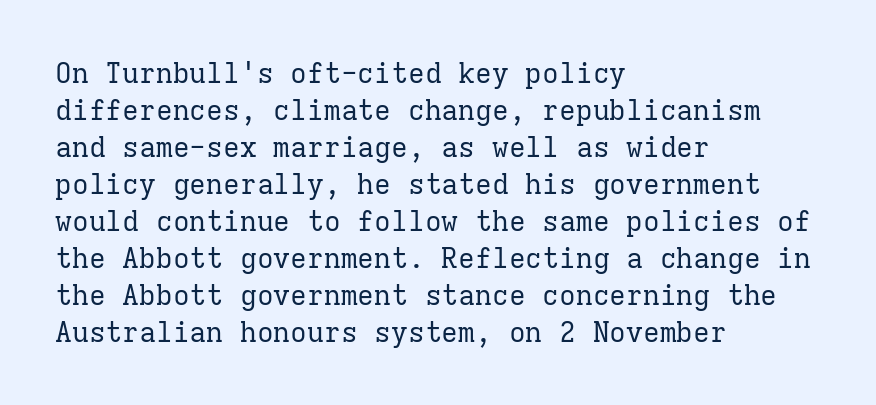
Q: Is the text bold? A: No.
Q: Is the text italic (slanted)? A: No, it is upright.
Q: Is the typeface a serif or a sans-serif typeface? A: Serif.
Q: Is the text underlined? A: No.
Q: How is the paragraph aligned? A: Left-aligned.
Q: Is the spacing between letters normal or unusually wide? A: Normal.
Q: Is the spacing between lines tight, normal or loose? A: Normal.
Q: Width (condensed, normal, or wide)? A: Normal.
Q: Stroke contrast? A: Low.
Q: x-height? A: Medium.
Q: Monospaced? A: Yes.
